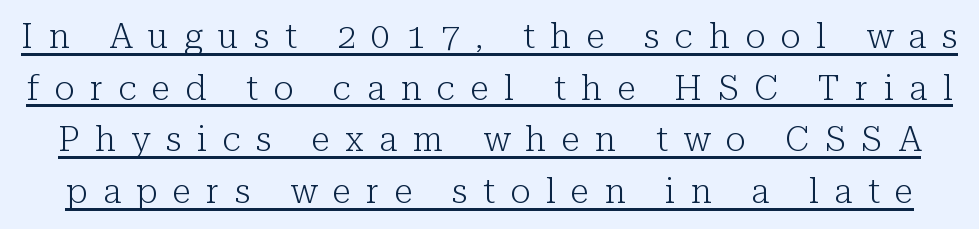
No letter is thick-stroked: the sample isn't bold. You can tell from the footed stems that serif type was used. Posture: straight, roman, zero tilt. You could only call the tracking loose — the letters float apart. The line-height multiplier appears to be the usual default.
